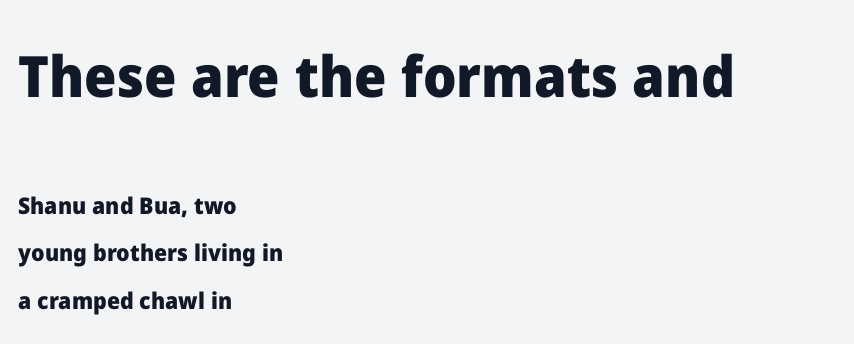
{"serif": "no", "italic": "no", "bold": "yes", "weight": "heavy", "width": "normal", "stroke_contrast": "low", "x_height": "medium", "monospaced": "no", "underline": "no", "align": "left", "line_spacing": "loose", "line_spacing_ratio": 2.07, "letter_spacing": "normal", "letter_spacing_em": 0.0, "larger_block": "first", "size_ratio": 2.48, "glyph_px": 57}
